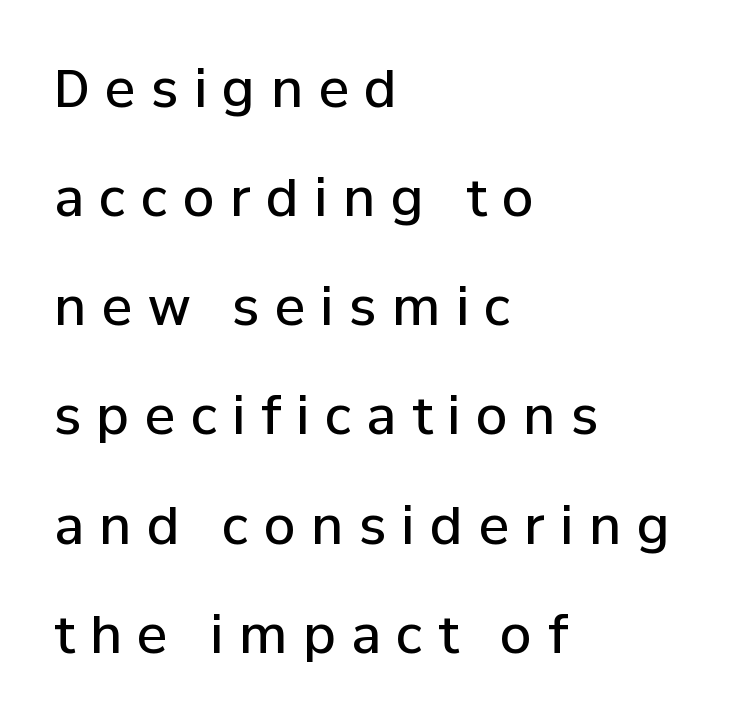
{"serif": "no", "italic": "no", "bold": "semi", "weight": "semibold", "width": "normal", "stroke_contrast": "low", "x_height": "medium", "monospaced": "no", "underline": "no", "align": "left", "line_spacing": "loose", "line_spacing_ratio": 2.14, "letter_spacing": "wide", "letter_spacing_em": 0.3, "glyph_px": 51}
